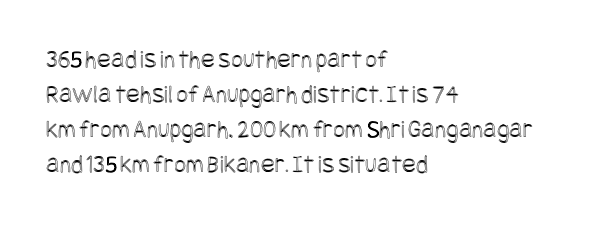
{"italic": "no", "underline": "no", "align": "left", "line_spacing": "normal", "line_spacing_ratio": 1.35, "letter_spacing": "normal", "letter_spacing_em": 0.0, "glyph_px": 26}
